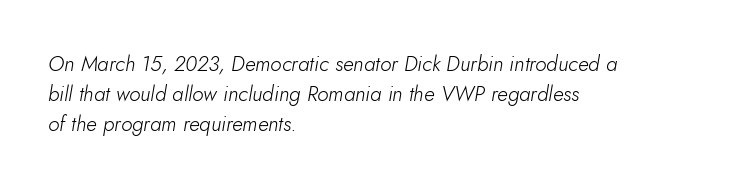
The image shows 21 px text type, italic (leaning right); set left-aligned, normal line spacing (1.44x), normal letter spacing, not underlined.
